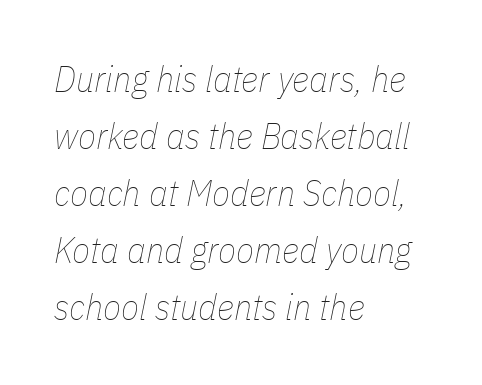
The characters are drawn with everyday or finer stroke widths. The rows are spaced the way most documents space them. The rendering keeps characters at their native spacing. Line starts are locked; line ends wander. The glyphs are unaccompanied by any horizontal stroke below them. Designer's note — italics engaged.
